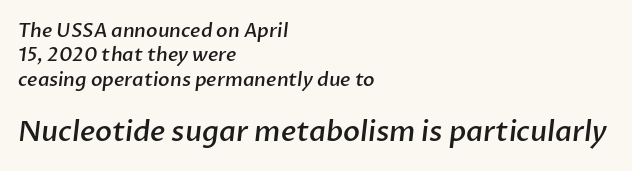
Q: Is the text bold? A: Semi-bold.
Q: Is the typeface a serif or a sans-serif typeface? A: Sans-serif.
Q: Is the text underlined? A: No.
Q: How is the paragraph aligned? A: Left-aligned.
Q: Is the spacing between letters normal or unusually wide? A: Normal.
Q: Is the spacing between lines tight, normal or loose? A: Normal.
Q: Which block of text is set in a larger size, the first (top) or the second (bottom)? A: The second (bottom) one.
Q: Width (condensed, normal, or wide)? A: Normal.
Q: Stroke contrast? A: Low.
Q: x-height? A: Medium.
Q: Monospaced? A: No.
